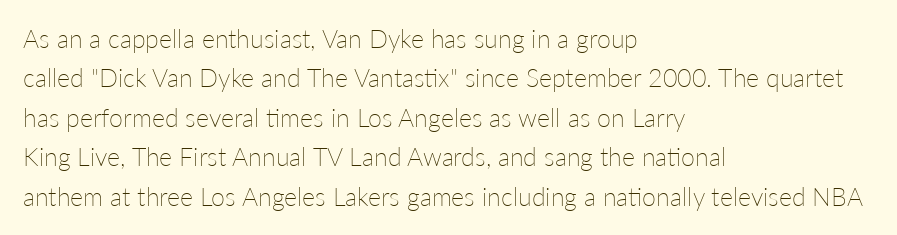
This block has exactly the height ordinary leading produces. Heft: none added — not bold. The face used here is rendered with its standard letterfit. Horizontally, the lines are justified to the leading edge only.
